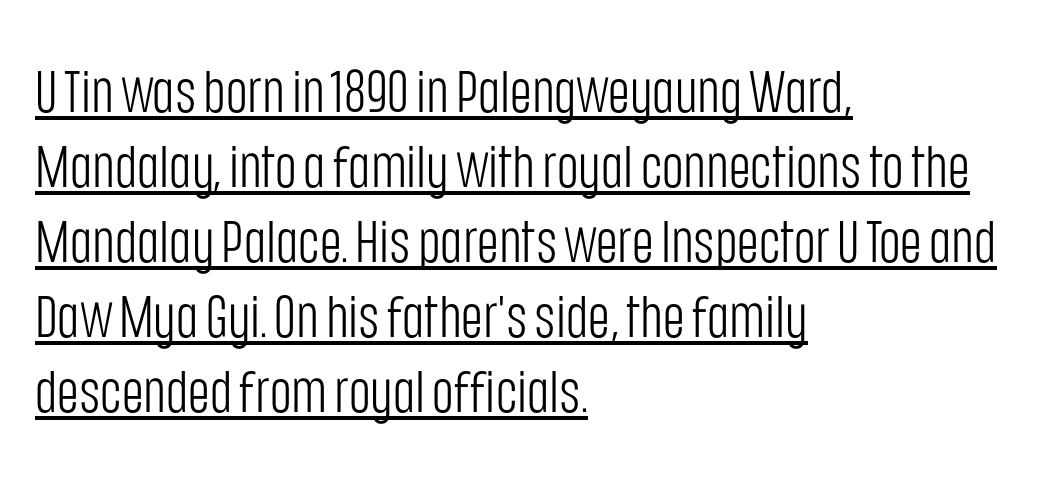
Q: Is the text bold? A: No.
Q: Is the text italic (slanted)? A: No, it is upright.
Q: Is the typeface a serif or a sans-serif typeface? A: Sans-serif.
Q: Is the text underlined? A: Yes.
Q: How is the paragraph aligned? A: Left-aligned.
Q: Is the spacing between letters normal or unusually wide? A: Normal.
Q: Is the spacing between lines tight, normal or loose? A: Normal.
Q: Width (condensed, normal, or wide)? A: Condensed.
Q: Stroke contrast? A: Low.
Q: x-height? A: Large.
Q: Monospaced? A: No.
